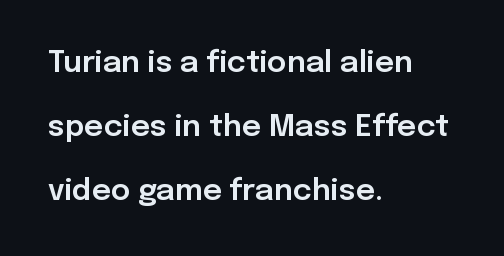
{"serif": "no", "italic": "no", "width": "normal", "stroke_contrast": "low", "x_height": "medium", "monospaced": "no", "underline": "no", "align": "left", "line_spacing": "loose", "line_spacing_ratio": 2.13, "letter_spacing": "normal", "letter_spacing_em": 0.0, "glyph_px": 30}
